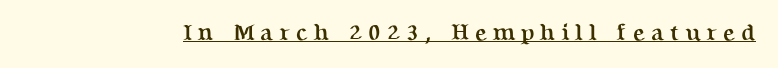
The image shows 23 px bold type, upright; set unusually wide letter spacing (+0.25 em), underlined.
